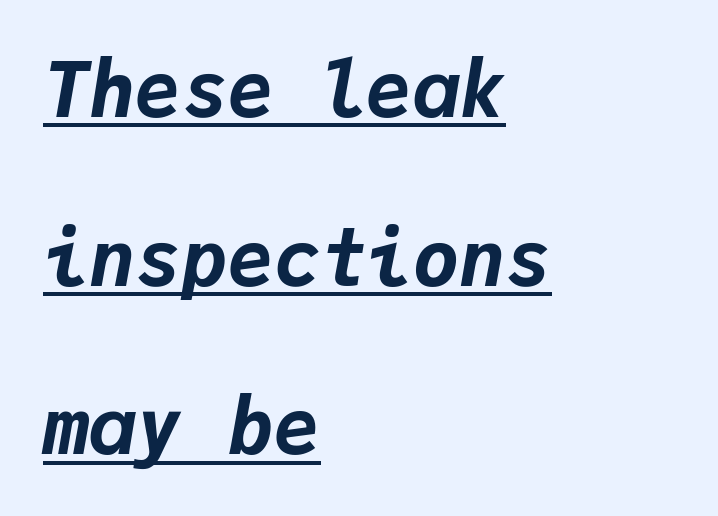
{"italic": "yes", "lean": "right", "slant_degrees": 9, "bold": "yes", "weight": "bold", "width": "normal", "stroke_contrast": "low", "x_height": "medium", "monospaced": "yes", "underline": "yes", "align": "left", "line_spacing": "loose", "line_spacing_ratio": 2.19, "letter_spacing": "normal", "letter_spacing_em": 0.0, "glyph_px": 77}
